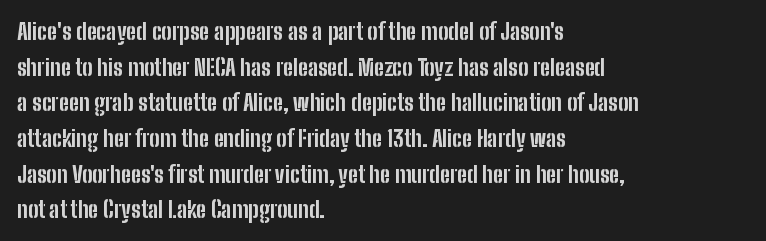
Is the block centered? No — it sits flush against the left margin. A full-strength bold gives these letters their thick strokes. The zone under the glyphs is completely vacant. This sample uses an upright cut, with every glyph sitting square on the baseline. The passage shown has conventional tracking throughout. The line-height multiplier appears to be the usual default.
